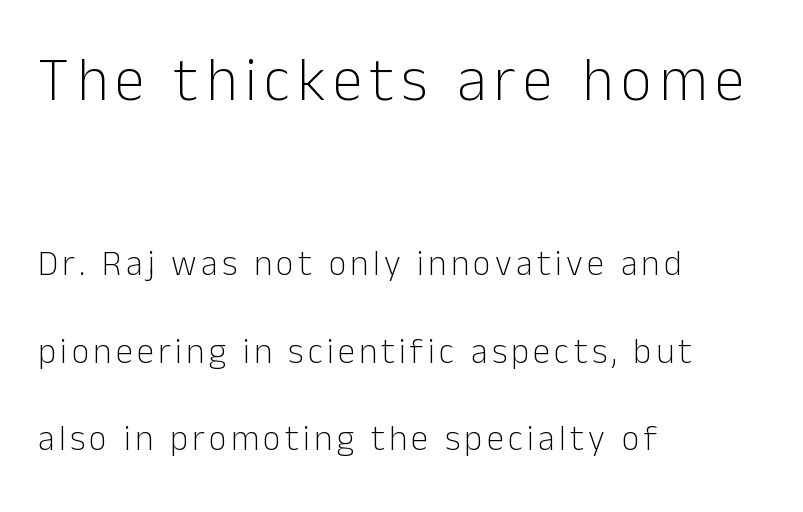
{"serif": "no", "italic": "no", "bold": "no", "weight": "light", "width": "normal", "stroke_contrast": "low", "x_height": "medium", "monospaced": "no", "underline": "no", "align": "left", "line_spacing": "loose", "line_spacing_ratio": 2.5, "larger_block": "first", "size_ratio": 1.74, "glyph_px": 61}
